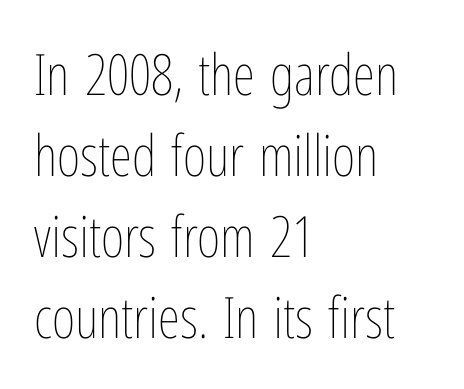
Q: Is the text bold? A: No.
Q: Is the text italic (slanted)? A: No, it is upright.
Q: Is the text underlined? A: No.
Q: How is the paragraph aligned? A: Left-aligned.
Q: Is the spacing between letters normal or unusually wide? A: Normal.
Q: Is the spacing between lines tight, normal or loose? A: Normal.
Q: Width (condensed, normal, or wide)? A: Condensed.
Q: Stroke contrast? A: Low.
Q: x-height? A: Medium.
Q: Monospaced? A: No.
